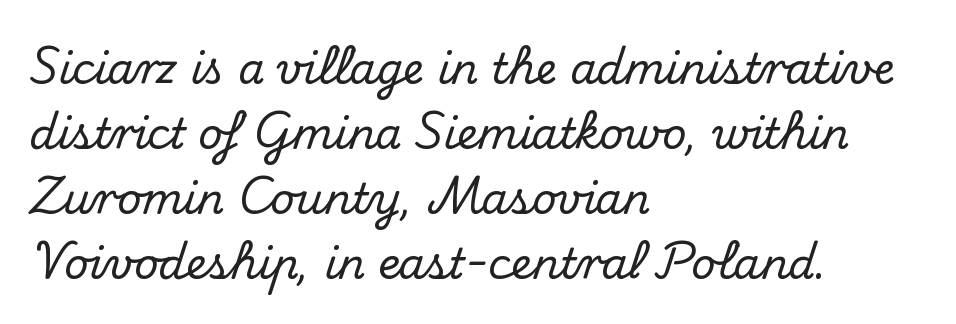
The image shows 42 px serif type; set left-aligned, normal line spacing (1.55x), normal letter spacing, not underlined; medium stroke contrast and a small x-height.
